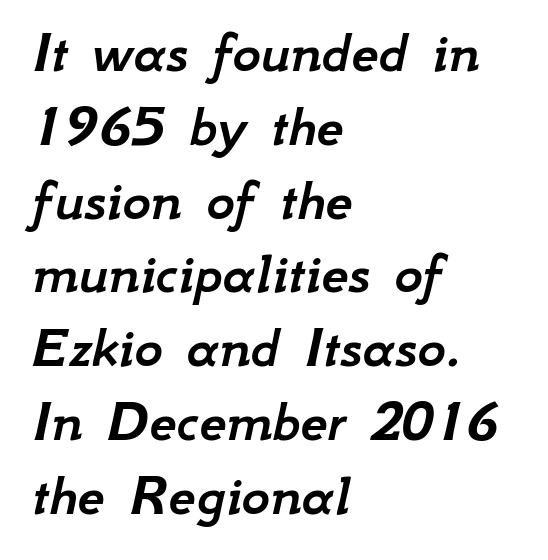
Q: Is the text italic (slanted)? A: Yes, it leans right by about 12 degrees.
Q: Is the text underlined? A: No.
Q: How is the paragraph aligned? A: Left-aligned.
Q: Is the spacing between letters normal or unusually wide? A: Normal.
Q: Width (condensed, normal, or wide)? A: Normal.
Q: Stroke contrast? A: Low.
Q: x-height? A: Small.
Q: Monospaced? A: No.
